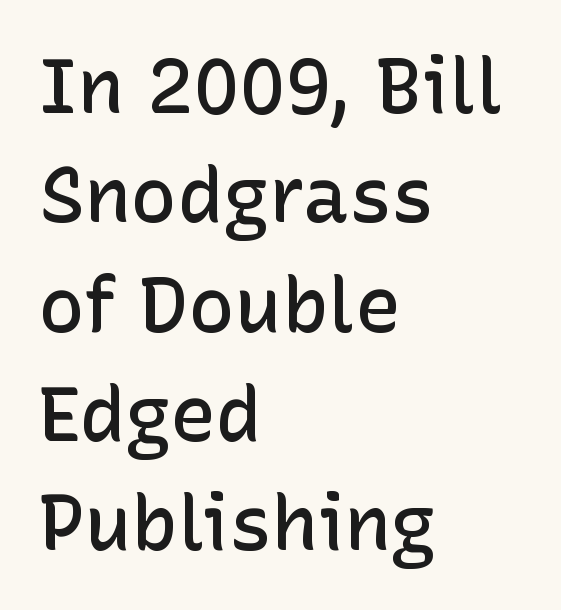
Q: Is the text bold? A: Semi-bold.
Q: Is the text italic (slanted)? A: No, it is upright.
Q: Is the typeface a serif or a sans-serif typeface? A: Sans-serif.
Q: Is the text underlined? A: No.
Q: How is the paragraph aligned? A: Left-aligned.
Q: Is the spacing between letters normal or unusually wide? A: Normal.
Q: Is the spacing between lines tight, normal or loose? A: Normal.
Q: Width (condensed, normal, or wide)? A: Normal.
Q: Stroke contrast? A: Low.
Q: x-height? A: Medium.
Q: Monospaced? A: No.
